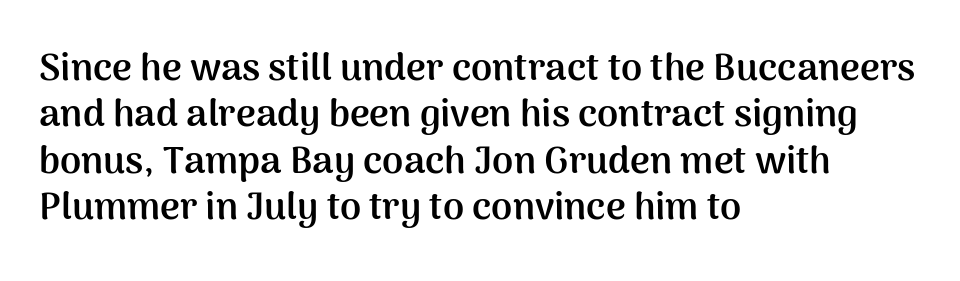
Q: Is the text bold? A: Yes.
Q: Is the text italic (slanted)? A: No, it is upright.
Q: Is the typeface a serif or a sans-serif typeface? A: Sans-serif.
Q: Is the text underlined? A: No.
Q: How is the paragraph aligned? A: Left-aligned.
Q: Is the spacing between letters normal or unusually wide? A: Normal.
Q: Width (condensed, normal, or wide)? A: Normal.
Q: Stroke contrast? A: Medium.
Q: x-height? A: Medium.
Q: Monospaced? A: No.
